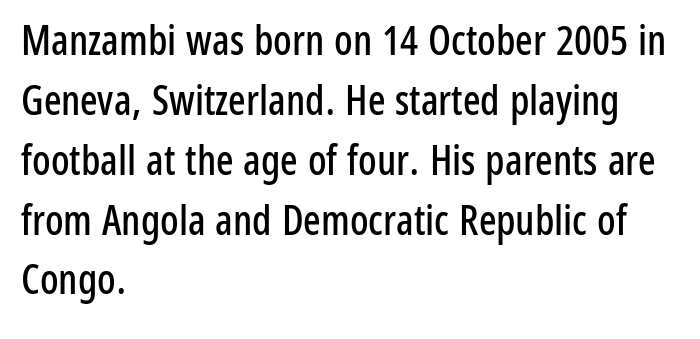
{"serif": "no", "italic": "no", "width": "condensed", "stroke_contrast": "low", "x_height": "medium", "monospaced": "no", "underline": "no", "align": "left", "line_spacing": "normal", "line_spacing_ratio": 1.46, "letter_spacing": "normal", "letter_spacing_em": 0.0, "glyph_px": 41}
